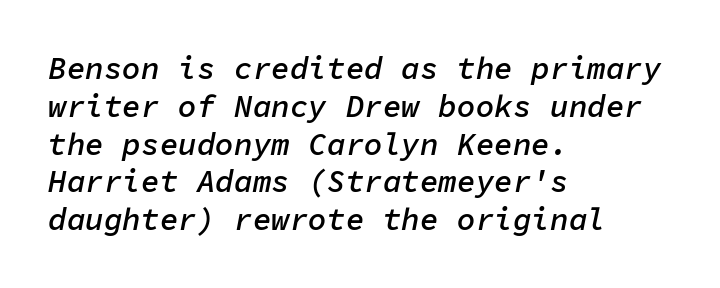
Q: Is the text bold? A: Semi-bold.
Q: Is the text italic (slanted)? A: Yes, it leans right by about 11 degrees.
Q: Is the text underlined? A: No.
Q: How is the paragraph aligned? A: Left-aligned.
Q: Is the spacing between letters normal or unusually wide? A: Normal.
Q: Width (condensed, normal, or wide)? A: Normal.
Q: Stroke contrast? A: Low.
Q: x-height? A: Medium.
Q: Monospaced? A: Yes.
